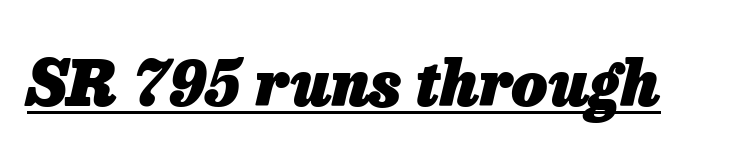
Q: Is the text bold? A: Yes.
Q: Is the text italic (slanted)? A: Yes, it leans right by about 13 degrees.
Q: Is the text underlined? A: Yes.
Q: Is the spacing between letters normal or unusually wide? A: Normal.
Q: Width (condensed, normal, or wide)? A: Normal.
Q: Stroke contrast? A: Low.
Q: x-height? A: Medium.
Q: Monospaced? A: No.
